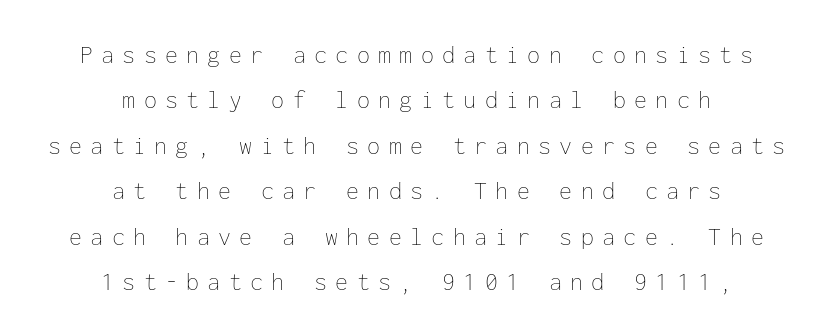
{"italic": "no", "bold": "no", "underline": "no", "align": "center", "line_spacing_ratio": 1.75, "letter_spacing": "wide", "letter_spacing_em": 0.32, "glyph_px": 26}
